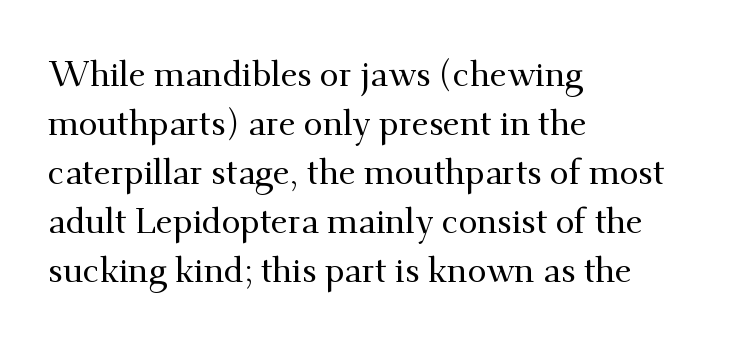
The image shows 34 px serif type, upright; set left-aligned, normal line spacing (1.44x), normal letter spacing, not underlined; medium stroke contrast and a small x-height.
